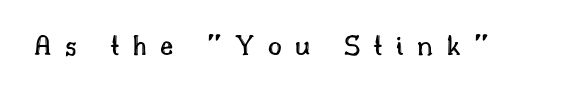
The image shows 30 px text type, upright; set unusually wide letter spacing (+0.44 em), not underlined; a small x-height.
